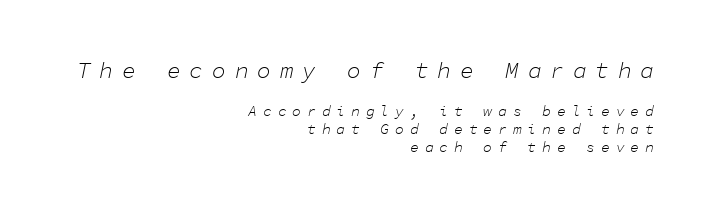
Q: Is the text bold? A: No.
Q: Is the text italic (slanted)? A: Yes, it leans right by about 11 degrees.
Q: Is the text underlined? A: No.
Q: How is the paragraph aligned? A: Right-aligned.
Q: Is the spacing between letters normal or unusually wide? A: Unusually wide.
Q: Which block of text is set in a larger size, the first (top) or the second (bottom)? A: The first (top) one.
